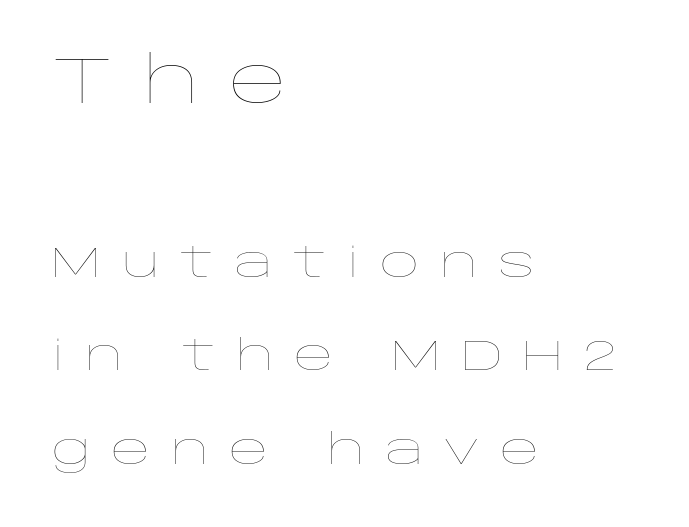
Q: Is the text bold? A: No.
Q: Is the text italic (slanted)? A: No, it is upright.
Q: Is the text underlined? A: No.
Q: How is the paragraph aligned? A: Left-aligned.
Q: Is the spacing between letters normal or unusually wide? A: Unusually wide.
Q: Is the spacing between lines tight, normal or loose? A: Loose.
Q: Which block of text is set in a larger size, the first (top) or the second (bottom)? A: The first (top) one.
Q: Width (condensed, normal, or wide)? A: Wide.
Q: Stroke contrast? A: Low.
Q: x-height? A: Large.
Q: Monospaced? A: No.
